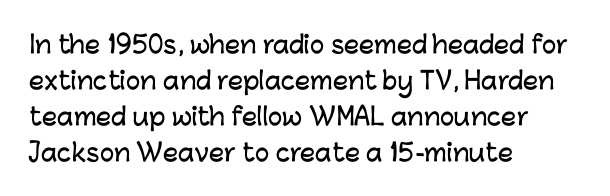
You can tell it's not italic because the verticals are truly vertical. Whoever set this chose a conventional vertical rhythm. The line texture is even and compact thanks to regular tracking. Each row of text sits above clean, open space.
